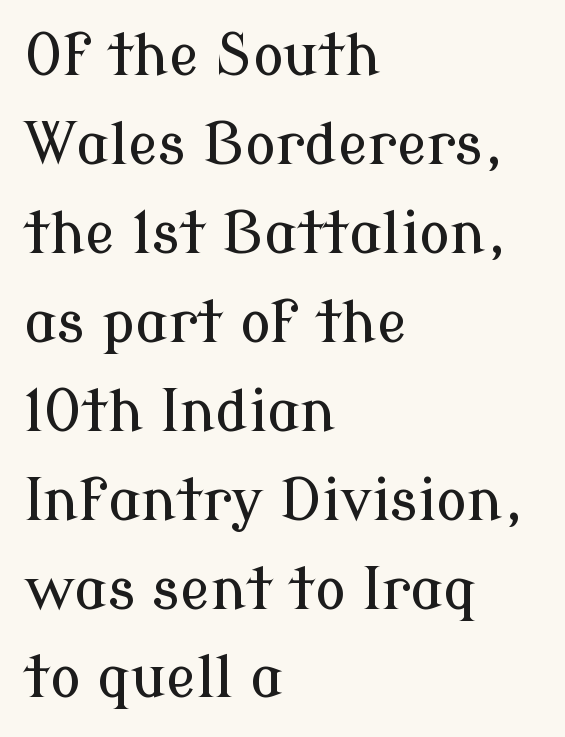
{"serif": "yes", "italic": "no", "width": "normal", "stroke_contrast": "low", "x_height": "medium", "monospaced": "no", "underline": "no", "align": "left", "line_spacing": "normal", "line_spacing_ratio": 1.56, "letter_spacing": "normal", "letter_spacing_em": 0.0, "glyph_px": 57}
